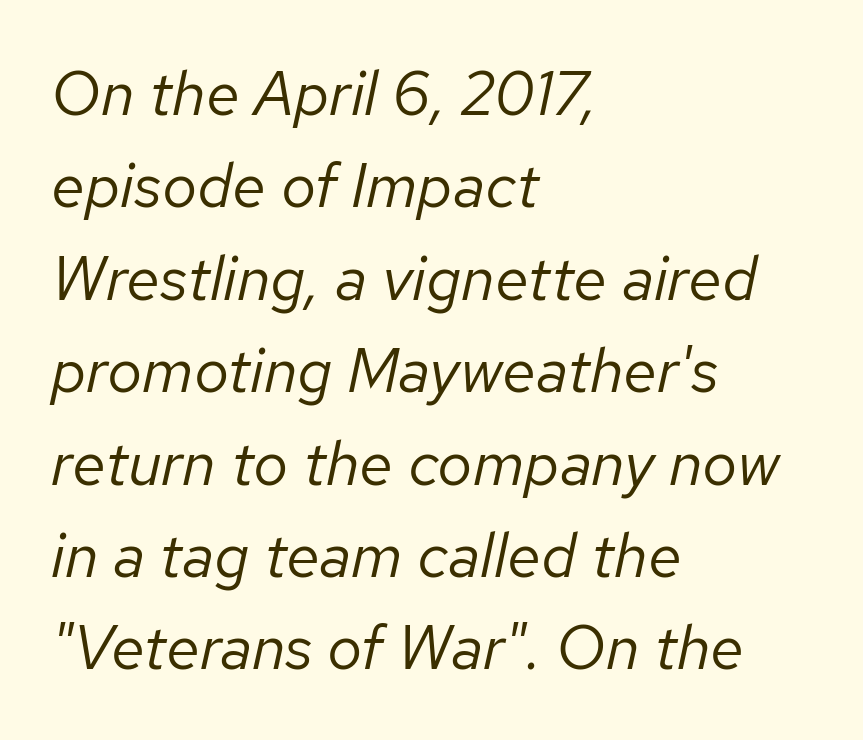
The image shows 62 px regular-weight type, italic (leaning right); set left-aligned, normal line spacing (1.49x), normal letter spacing, not underlined; low stroke contrast and a medium x-height.
